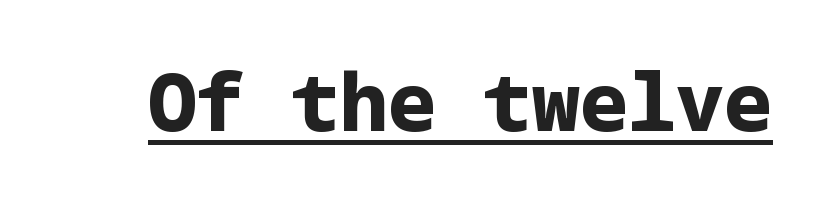
{"serif": "no", "italic": "no", "bold": "yes", "weight": "bold", "width": "normal", "stroke_contrast": "low", "x_height": "medium", "underline": "yes", "letter_spacing": "normal", "letter_spacing_em": 0.0, "glyph_px": 80}
